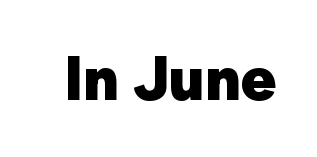
Q: Is the text bold? A: Yes.
Q: Is the text italic (slanted)? A: No, it is upright.
Q: Is the typeface a serif or a sans-serif typeface? A: Sans-serif.
Q: Is the text underlined? A: No.
Q: Is the spacing between letters normal or unusually wide? A: Normal.
Q: Width (condensed, normal, or wide)? A: Normal.
Q: Stroke contrast? A: Low.
Q: x-height? A: Medium.
Q: Monospaced? A: No.
